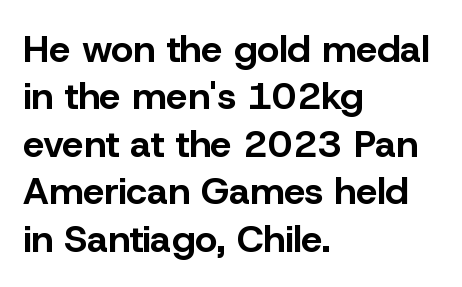
The image shows 38 px bold sans-serif type, upright; set left-aligned, normal line spacing (1.25x), normal letter spacing, not underlined; low stroke contrast and a medium x-height.
